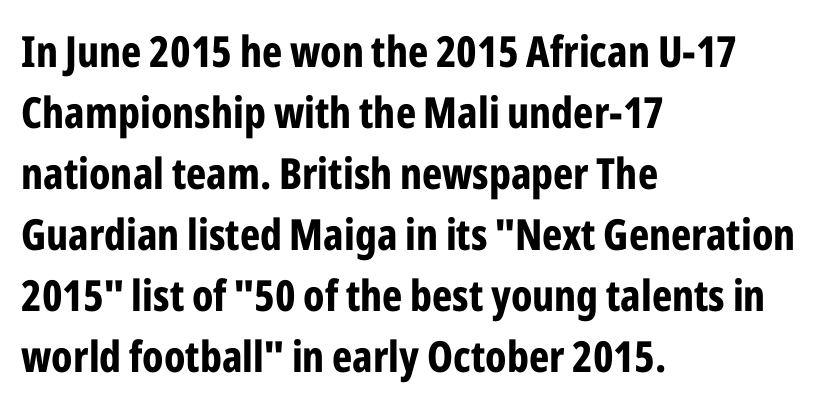
{"serif": "no", "italic": "no", "bold": "yes", "weight": "bold", "width": "condensed", "stroke_contrast": "low", "x_height": "medium", "monospaced": "no", "underline": "no", "align": "left", "line_spacing": "normal", "line_spacing_ratio": 1.42, "letter_spacing": "normal", "letter_spacing_em": 0.0, "glyph_px": 43}
